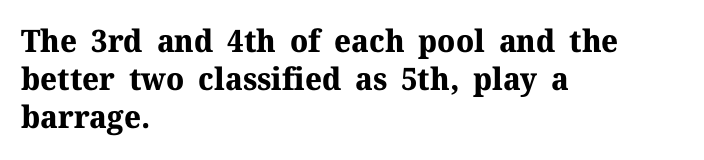
Heft: maximum for text — a bold. The area under the type is left untouched. Casual observation: everything's shoved over to the left. The typeface chosen for these lines features serifs.
